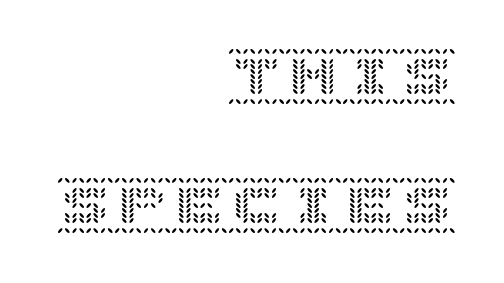
{"italic": "no", "width": "normal", "x_height": "large", "underline": "no", "align": "right", "line_spacing": "loose", "line_spacing_ratio": 2.27, "letter_spacing": "normal", "letter_spacing_em": 0.0, "glyph_px": 57}
